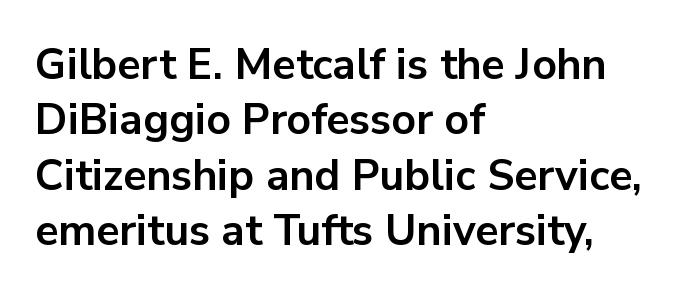
These lines carry a lot of weight — the face is fully bold. A sans-serif font was chosen for this passage. The rag falls on the right side of this text block. Compared with typical paragraphs, the rows here are spaced about the same. Style check: upright.
